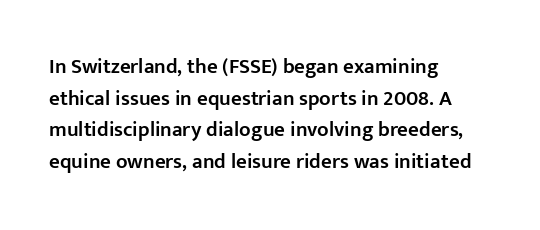
Q: Is the text bold? A: Semi-bold.
Q: Is the text italic (slanted)? A: No, it is upright.
Q: Is the text underlined? A: No.
Q: How is the paragraph aligned? A: Left-aligned.
Q: Is the spacing between letters normal or unusually wide? A: Normal.
Q: Is the spacing between lines tight, normal or loose? A: Normal.
